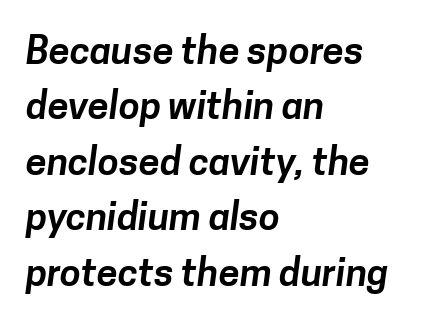
The image shows 38 px sans-serif type; set left-aligned, normal line spacing (1.46x), normal letter spacing, not underlined; low stroke contrast and a medium x-height.
